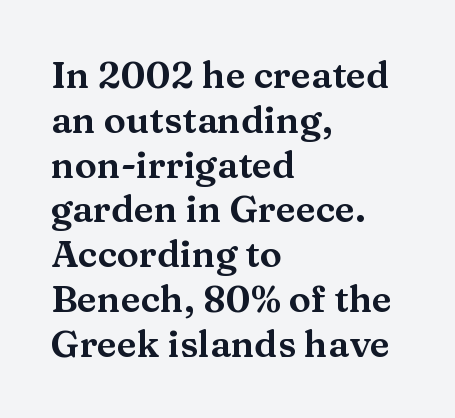
The image shows 37 px wide serif type, upright; set left-aligned, line spacing 1.21x, normal letter spacing, not underlined; medium stroke contrast and a medium x-height.
